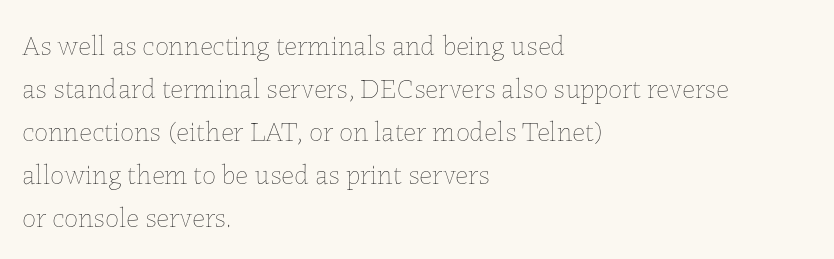
{"italic": "no", "bold": "no", "weight": "thin", "width": "normal", "stroke_contrast": "low", "x_height": "medium", "monospaced": "no", "underline": "no", "align": "left", "line_spacing": "normal", "line_spacing_ratio": 1.54, "letter_spacing": "normal", "letter_spacing_em": 0.0, "glyph_px": 28}
